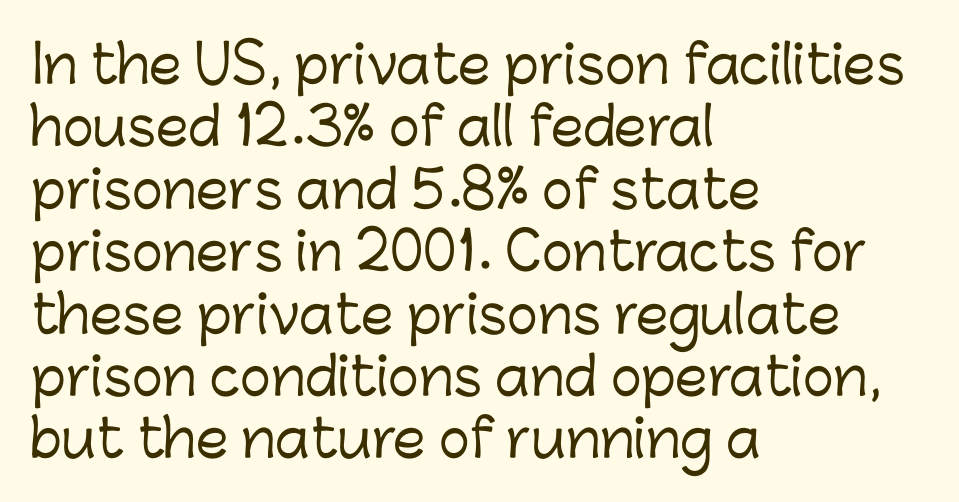
Q: Is the text italic (slanted)? A: No, it is upright.
Q: Is the typeface a serif or a sans-serif typeface? A: Sans-serif.
Q: Is the text underlined? A: No.
Q: How is the paragraph aligned? A: Left-aligned.
Q: Is the spacing between letters normal or unusually wide? A: Normal.
Q: Width (condensed, normal, or wide)? A: Normal.
Q: Stroke contrast? A: Low.
Q: x-height? A: Medium.
Q: Monospaced? A: No.
